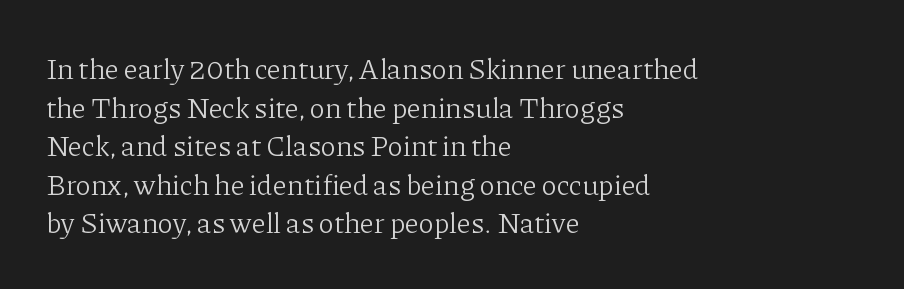
Q: Is the text bold? A: No.
Q: Is the text italic (slanted)? A: No, it is upright.
Q: Is the typeface a serif or a sans-serif typeface? A: Serif.
Q: Is the text underlined? A: No.
Q: How is the paragraph aligned? A: Left-aligned.
Q: Is the spacing between letters normal or unusually wide? A: Normal.
Q: Is the spacing between lines tight, normal or loose? A: Normal.
Q: Width (condensed, normal, or wide)? A: Normal.
Q: Stroke contrast? A: Low.
Q: x-height? A: Medium.
Q: Monospaced? A: No.
